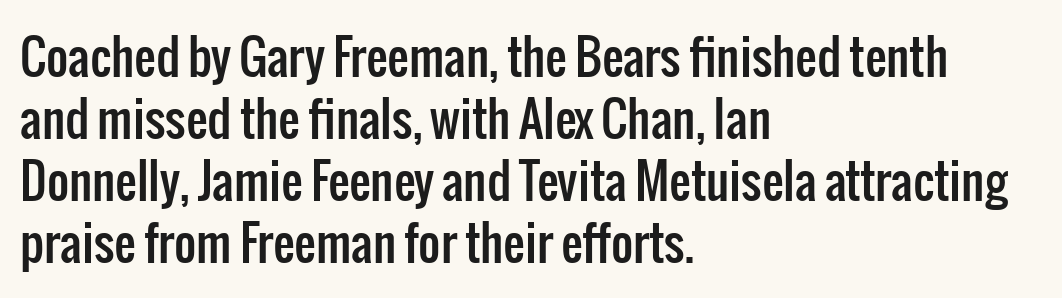
The image shows 48 px condensed sans-serif type, upright; set left-aligned, normal line spacing (1.29x), normal letter spacing, not underlined; low stroke contrast and a medium x-height.
